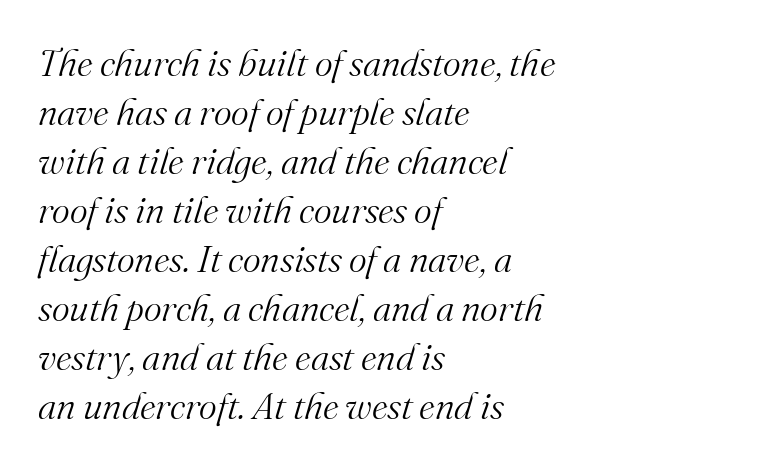
Q: Is the text bold? A: No.
Q: Is the text italic (slanted)? A: Yes, it leans right by about 16 degrees.
Q: Is the typeface a serif or a sans-serif typeface? A: Serif.
Q: Is the text underlined? A: No.
Q: How is the paragraph aligned? A: Left-aligned.
Q: Is the spacing between letters normal or unusually wide? A: Normal.
Q: Is the spacing between lines tight, normal or loose? A: Normal.
Q: Width (condensed, normal, or wide)? A: Normal.
Q: Stroke contrast? A: Medium.
Q: x-height? A: Small.
Q: Monospaced? A: No.
